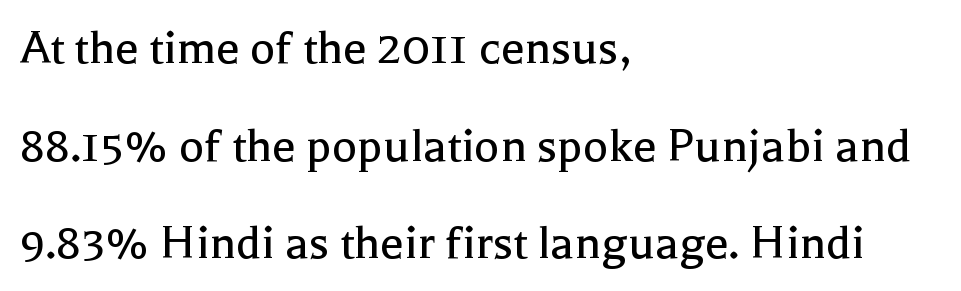
The image shows 53 px regular-weight serif type, upright; set left-aligned, line spacing 1.84x, normal letter spacing, not underlined; a medium x-height.
